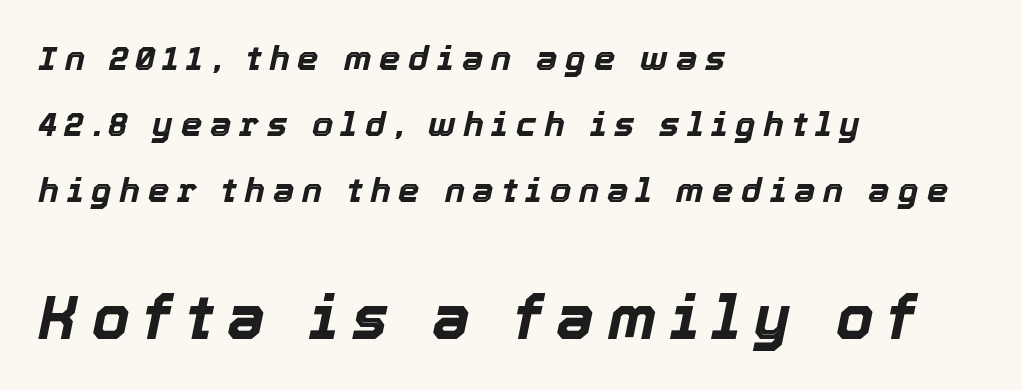
The ragged edge is on the right, which tells us the setting is flush left. Is the lower block the larger one? Yes — the lower block carries the bigger type. This sample uses an oblique cut, with every glyph tilted off the vertical. Anything drawn beneath the words? Only blank space. Varying glyph widths throughout — classic text-font behaviour.
